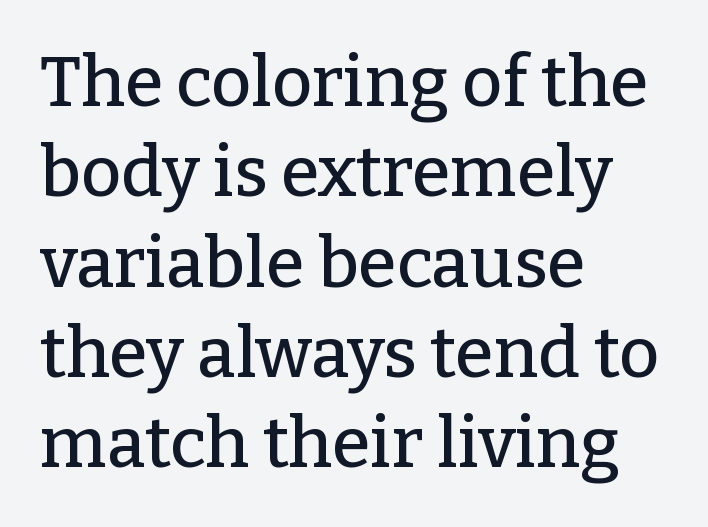
The strip under each line holds only bare page. Horizontal bands of white between lines are of average thickness. Which margin do the lines hug? The left one — the right edge is uneven. The letters advance in unequal steps, a hallmark of proportional type. Classification — serif. The axis of the letterforms is exactly vertical.
